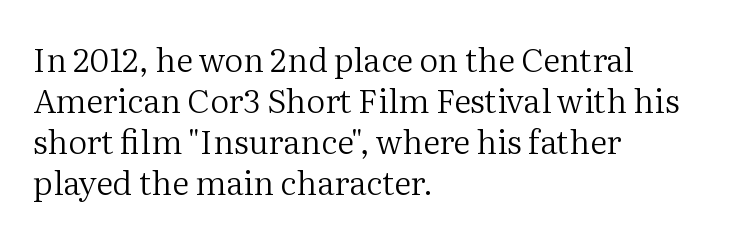
{"serif": "yes", "italic": "no", "bold": "no", "weight": "regular", "width": "normal", "stroke_contrast": "medium", "x_height": "medium", "monospaced": "no", "underline": "no", "align": "left", "line_spacing_ratio": 1.24, "letter_spacing": "normal", "letter_spacing_em": 0.0, "glyph_px": 33}
